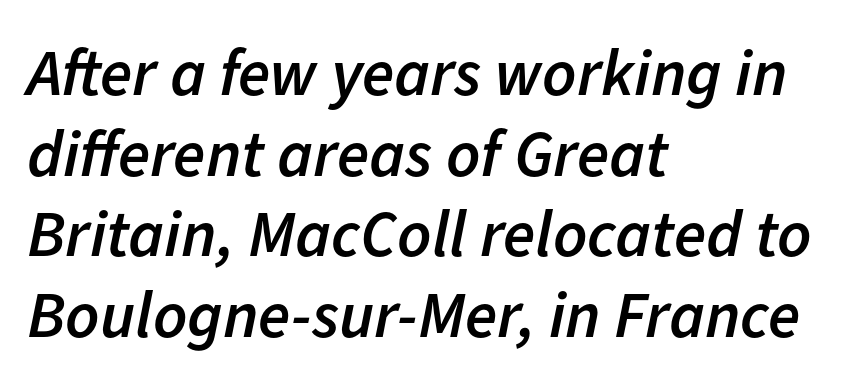
The image shows 66 px semibold type, italic (leaning right); set left-aligned, line spacing 1.22x, normal letter spacing, not underlined; low stroke contrast and a medium x-height.
